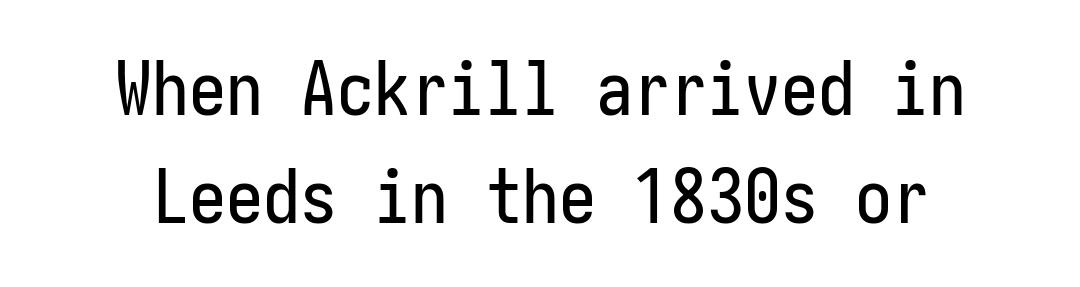
The image shows 74 px condensed sans-serif type, upright; set normal line spacing (1.46x), normal letter spacing, not underlined; low stroke contrast and a medium x-height.
